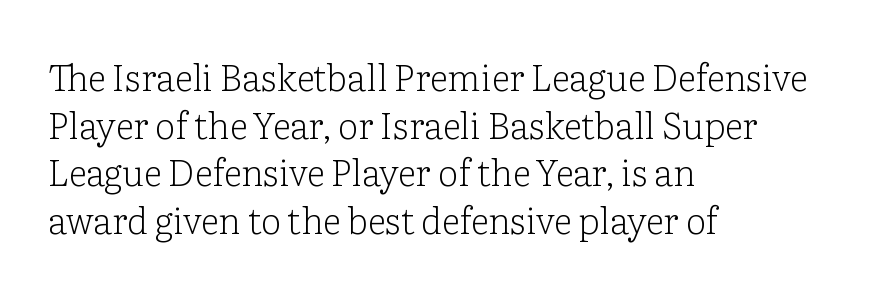
Q: Is the text bold? A: No.
Q: Is the text italic (slanted)? A: No, it is upright.
Q: Is the typeface a serif or a sans-serif typeface? A: Serif.
Q: Is the text underlined? A: No.
Q: How is the paragraph aligned? A: Left-aligned.
Q: Is the spacing between letters normal or unusually wide? A: Normal.
Q: Is the spacing between lines tight, normal or loose? A: Normal.
Q: Width (condensed, normal, or wide)? A: Normal.
Q: Stroke contrast? A: Low.
Q: x-height? A: Medium.
Q: Monospaced? A: No.
